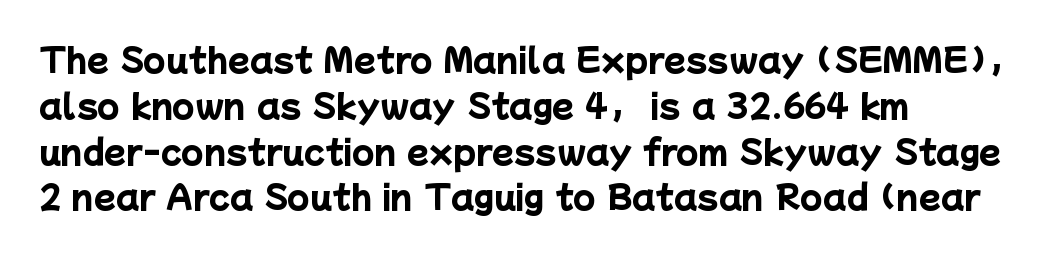
Q: Is the text bold? A: Yes.
Q: Is the typeface a serif or a sans-serif typeface? A: Sans-serif.
Q: Is the text underlined? A: No.
Q: How is the paragraph aligned? A: Left-aligned.
Q: Is the spacing between letters normal or unusually wide? A: Normal.
Q: Is the spacing between lines tight, normal or loose? A: Normal.
Q: Width (condensed, normal, or wide)? A: Normal.
Q: Stroke contrast? A: Low.
Q: x-height? A: Medium.
Q: Monospaced? A: No.
